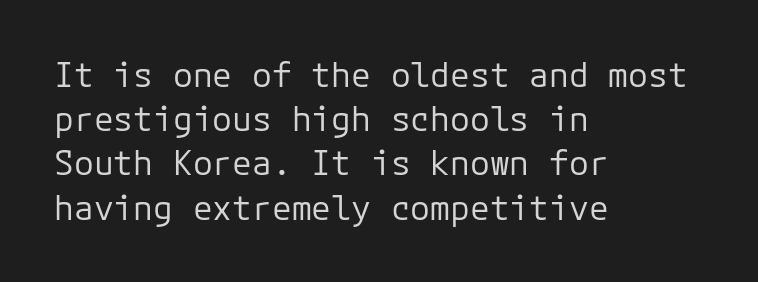
Caption: standard tracking, unaltered. Letterform terminals end flat and unadorned throughout the passage. The rag falls on the right side of this text block. The foot of each line stays bare and open. Monospaced: the letters line up in strict vertical columns. The line-height multiplier appears to be the usual default.
